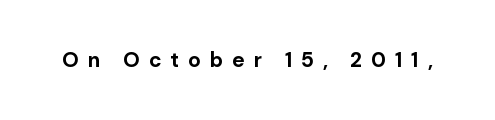
{"italic": "no", "bold": "yes", "underline": "no", "letter_spacing": "wide", "letter_spacing_em": 0.42, "glyph_px": 21}
